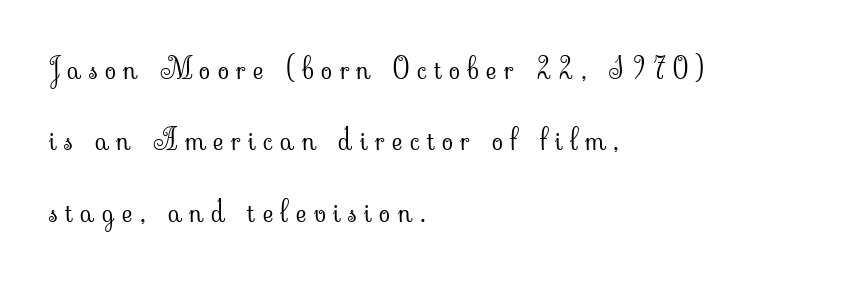
Teacher's note: observe the even left margin — that is flush-left alignment. Is this a heavy cut? Hardly; it is regular or lighter. The characters display serif detailing at their extremities. Rendered with straight, roman letterforms. The passage shown has open, widely tracked lettering throughout.
